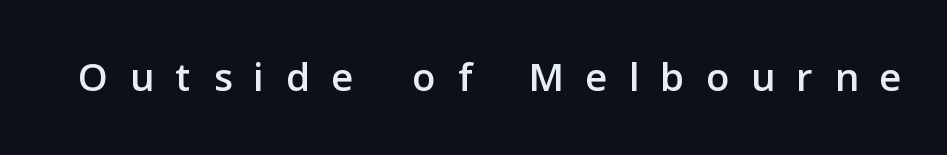
The image shows 57 px sans-serif type, upright; set unusually wide letter spacing (+0.41 em), not underlined; low stroke contrast and a medium x-height.
